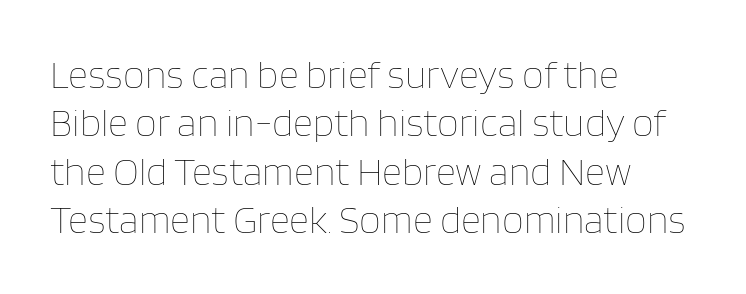
The image shows 39 px thin type, upright; set left-aligned, line spacing 1.24x, normal letter spacing, not underlined; low stroke contrast and a large x-height.
